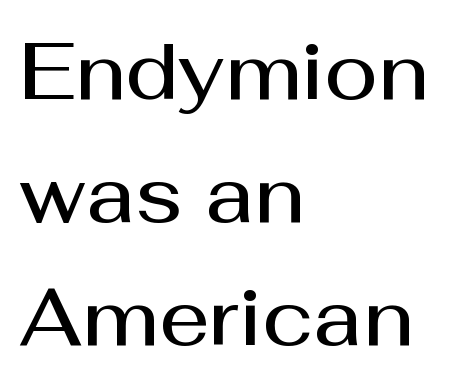
{"serif": "no", "italic": "no", "bold": "semi", "weight": "semibold", "width": "normal", "stroke_contrast": "medium", "x_height": "medium", "monospaced": "no", "underline": "no", "align": "left", "line_spacing": "normal", "line_spacing_ratio": 1.56, "letter_spacing": "normal", "letter_spacing_em": 0.0, "glyph_px": 79}
